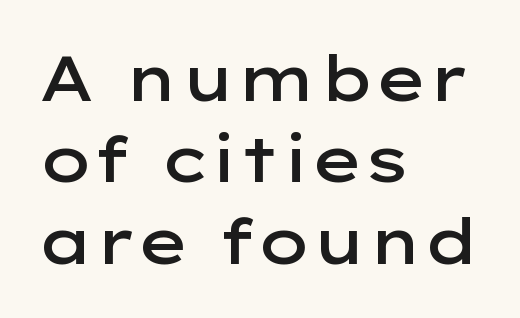
The image shows 63 px semibold, wide sans-serif type, upright; set left-aligned, normal line spacing (1.29x), normal letter spacing, not underlined; low stroke contrast and a medium x-height.
